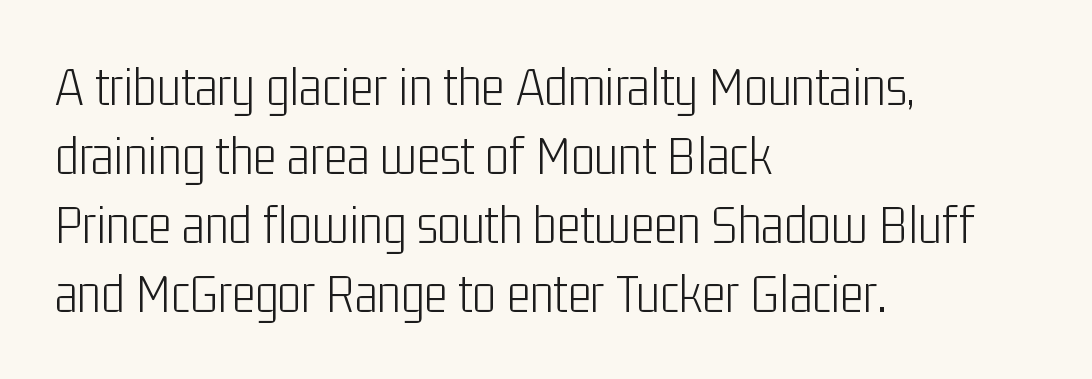
Q: Is the text bold? A: No.
Q: Is the text italic (slanted)? A: No, it is upright.
Q: Is the typeface a serif or a sans-serif typeface? A: Sans-serif.
Q: Is the text underlined? A: No.
Q: How is the paragraph aligned? A: Left-aligned.
Q: Is the spacing between letters normal or unusually wide? A: Normal.
Q: Width (condensed, normal, or wide)? A: Condensed.
Q: Stroke contrast? A: Low.
Q: x-height? A: Medium.
Q: Monospaced? A: No.
